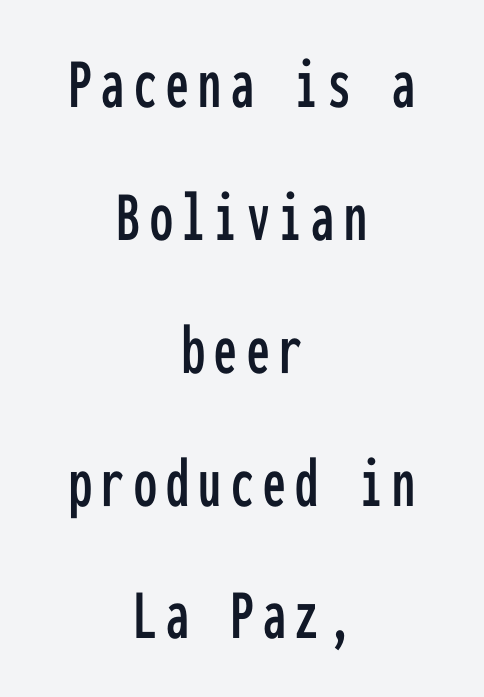
Q: Is the text italic (slanted)? A: No, it is upright.
Q: Is the typeface a serif or a sans-serif typeface? A: Sans-serif.
Q: Is the text underlined? A: No.
Q: How is the paragraph aligned? A: Centered.
Q: Width (condensed, normal, or wide)? A: Condensed.
Q: Stroke contrast? A: Low.
Q: x-height? A: Medium.
Q: Monospaced? A: Yes.
